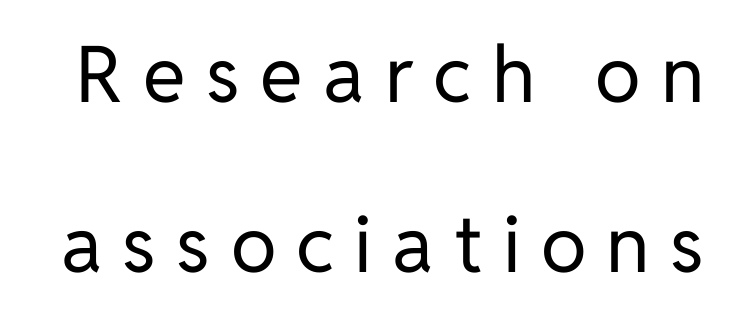
The image shows 78 px regular-weight sans-serif type, upright; set loose line spacing (2.18x), unusually wide letter spacing (+0.26 em), not underlined; low stroke contrast and a medium x-height.
